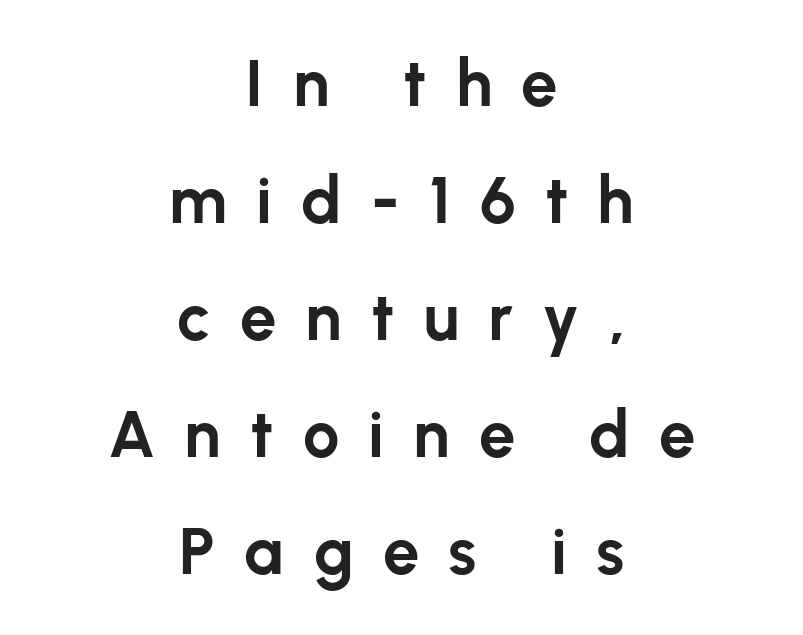
Q: Is the text bold? A: Yes.
Q: Is the text italic (slanted)? A: No, it is upright.
Q: Is the typeface a serif or a sans-serif typeface? A: Sans-serif.
Q: Is the text underlined? A: No.
Q: How is the paragraph aligned? A: Centered.
Q: Is the spacing between letters normal or unusually wide? A: Unusually wide.
Q: Width (condensed, normal, or wide)? A: Normal.
Q: Stroke contrast? A: Low.
Q: x-height? A: Medium.
Q: Monospaced? A: No.
